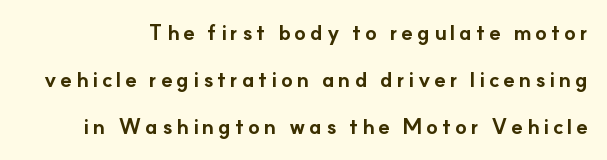
Weight check: bold — yes, fully. This rendering features lettering with no underline. Does the leading feel generous? Absolutely, it's lavish. Ordinary non-slanted type is in use.
